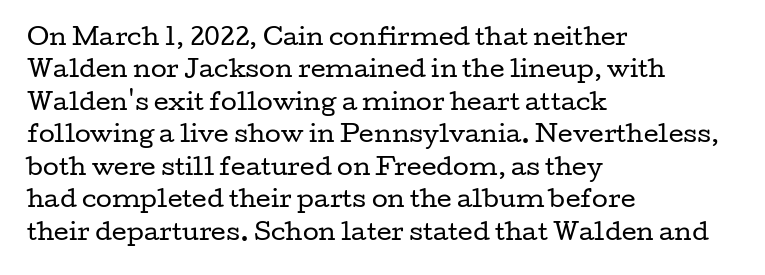
Q: Is the text bold? A: No.
Q: Is the text italic (slanted)? A: No, it is upright.
Q: Is the text underlined? A: No.
Q: How is the paragraph aligned? A: Left-aligned.
Q: Is the spacing between letters normal or unusually wide? A: Normal.
Q: Is the spacing between lines tight, normal or loose? A: Normal.
